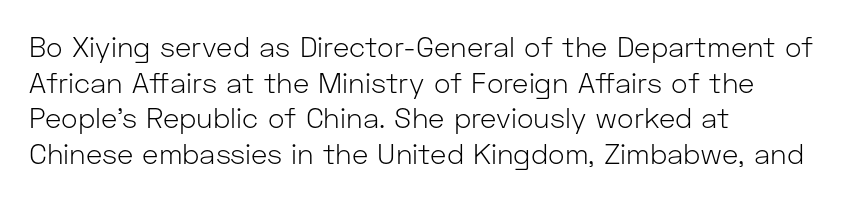
The horizontal fit of the characters is conventional and even. Left-aligned paragraph, ragged on the right. No word sits above an underline. Note the varied advance widths — an 'i' is clearly narrower than an 'm'.
